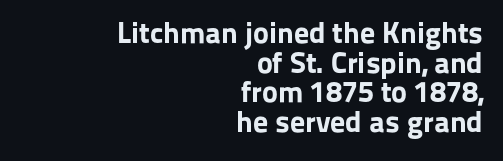
Q: Is the text bold? A: Yes.
Q: Is the text italic (slanted)? A: No, it is upright.
Q: Is the typeface a serif or a sans-serif typeface? A: Sans-serif.
Q: Is the text underlined? A: No.
Q: How is the paragraph aligned? A: Right-aligned.
Q: Is the spacing between letters normal or unusually wide? A: Normal.
Q: Is the spacing between lines tight, normal or loose? A: Tight.
Q: Width (condensed, normal, or wide)? A: Normal.
Q: Stroke contrast? A: Low.
Q: x-height? A: Medium.
Q: Monospaced? A: No.
